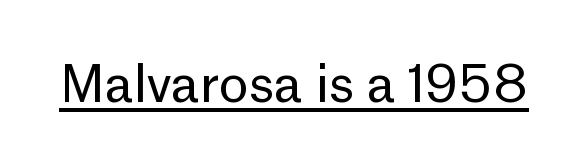
Q: Is the text bold? A: No.
Q: Is the text italic (slanted)? A: No, it is upright.
Q: Is the typeface a serif or a sans-serif typeface? A: Sans-serif.
Q: Is the text underlined? A: Yes.
Q: Is the spacing between letters normal or unusually wide? A: Normal.
Q: Width (condensed, normal, or wide)? A: Normal.
Q: Stroke contrast? A: Low.
Q: x-height? A: Medium.
Q: Monospaced? A: No.
